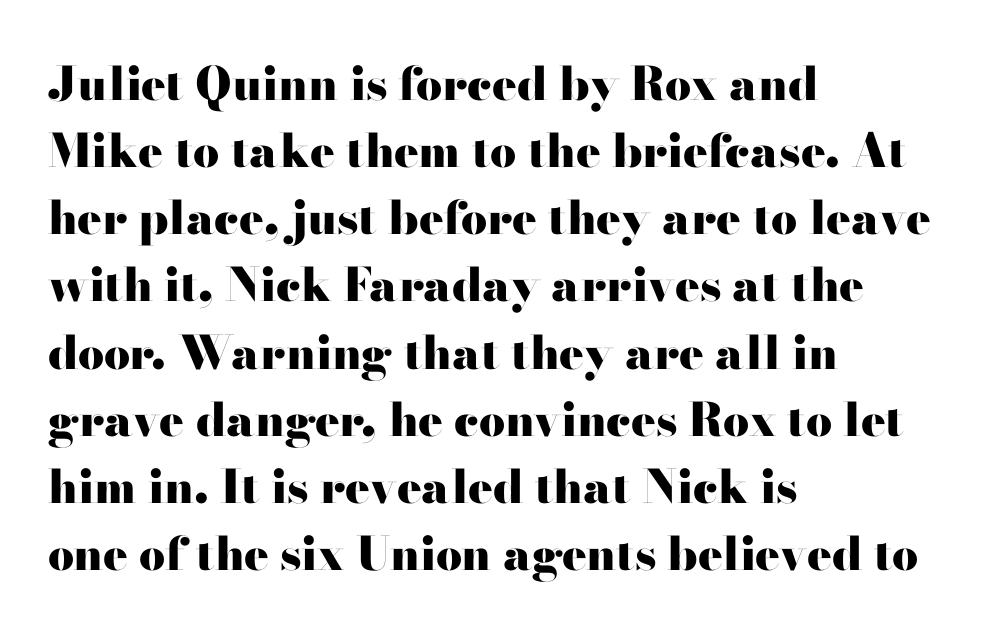
Q: Is the text bold? A: Yes.
Q: Is the text italic (slanted)? A: No, it is upright.
Q: Is the typeface a serif or a sans-serif typeface? A: Serif.
Q: Is the text underlined? A: No.
Q: How is the paragraph aligned? A: Left-aligned.
Q: Is the spacing between letters normal or unusually wide? A: Normal.
Q: Is the spacing between lines tight, normal or loose? A: Normal.
Q: Width (condensed, normal, or wide)? A: Wide.
Q: Stroke contrast? A: High.
Q: x-height? A: Small.
Q: Monospaced? A: No.
